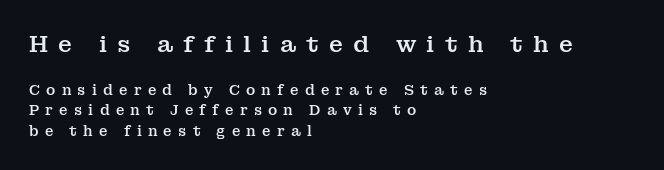
{"italic": "no", "underline": "no", "align": "left", "line_spacing": "normal", "line_spacing_ratio": 1.46, "letter_spacing": "wide", "letter_spacing_em": 0.44, "larger_block": "first", "size_ratio": 1.64, "glyph_px": 23}
